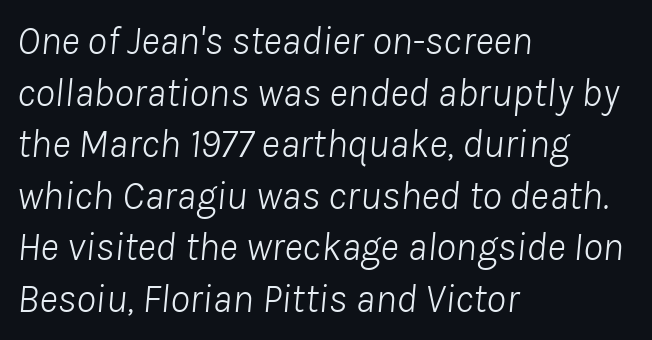
The image shows 40 px light type, italic (leaning right); set left-aligned, normal line spacing (1.29x), normal letter spacing, not underlined; low stroke contrast and a medium x-height.
